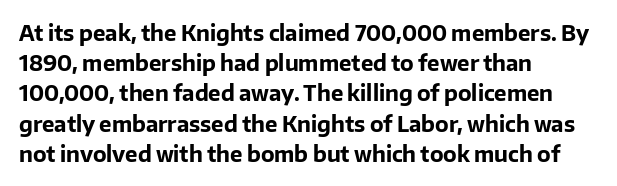
Q: Is the text bold? A: Yes.
Q: Is the text italic (slanted)? A: No, it is upright.
Q: Is the text underlined? A: No.
Q: How is the paragraph aligned? A: Left-aligned.
Q: Is the spacing between letters normal or unusually wide? A: Normal.
Q: Is the spacing between lines tight, normal or loose? A: Normal.
